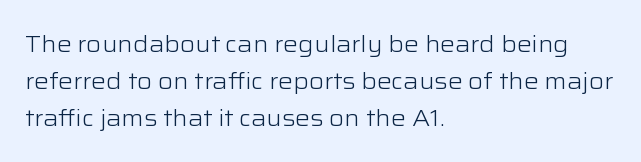
The rendering uses a moderate line-height, typical for paragraphs. The cut favours lightness, reaching ordinary text weight at its darkest. This is roman type, the default non-slanted kind. A student would call this left alignment; a typographer would say flush left, rag right. Honestly, there is no underline to notice here at all. The letterforms sit shoulder to shoulder at normal distance.
